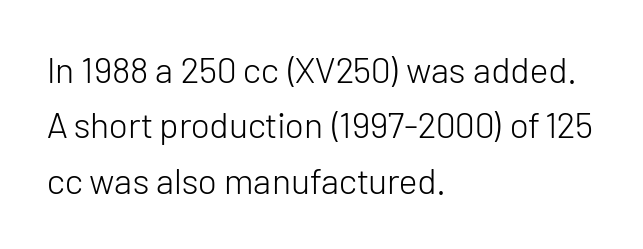
Q: Is the text bold? A: No.
Q: Is the text italic (slanted)? A: No, it is upright.
Q: Is the typeface a serif or a sans-serif typeface? A: Sans-serif.
Q: Is the text underlined? A: No.
Q: How is the paragraph aligned? A: Left-aligned.
Q: Is the spacing between letters normal or unusually wide? A: Normal.
Q: Is the spacing between lines tight, normal or loose? A: Normal.
Q: Width (condensed, normal, or wide)? A: Normal.
Q: Stroke contrast? A: Low.
Q: x-height? A: Medium.
Q: Monospaced? A: No.
